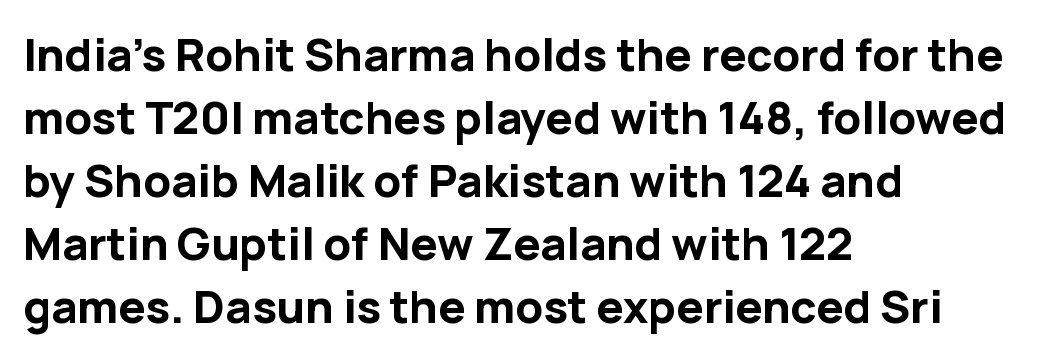
The space between consecutive lines is moderate. Its strokes are broad and dark, the hallmark of bold type. No word sits above an underline. Glyph-to-glyph distance matches everyday printed text. Alignment: flush left. Rendered with straight, roman letterforms.
